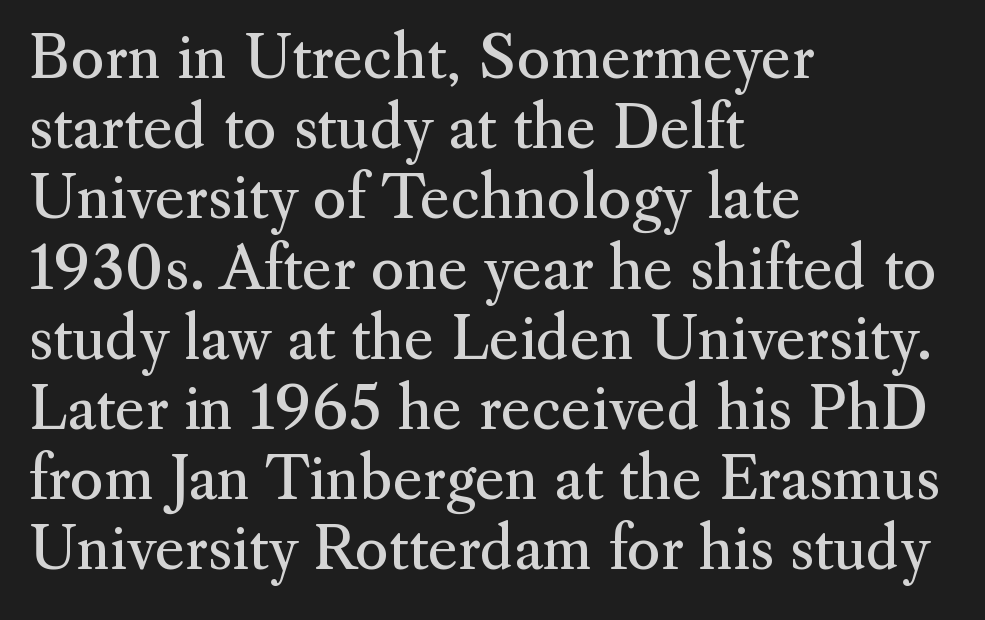
Left-aligned paragraph, ragged on the right. The baseline area is clear. Short note: letters normally spaced. Classification — serif. Quick note: not italic, upright. The passage shown is typed in a proportional face where columns would drift.
